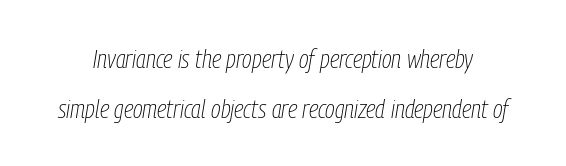
Q: Is the text bold? A: No.
Q: Is the text italic (slanted)? A: Yes, it leans right by about 9 degrees.
Q: Is the text underlined? A: No.
Q: Is the spacing between letters normal or unusually wide? A: Normal.
Q: Is the spacing between lines tight, normal or loose? A: Loose.
